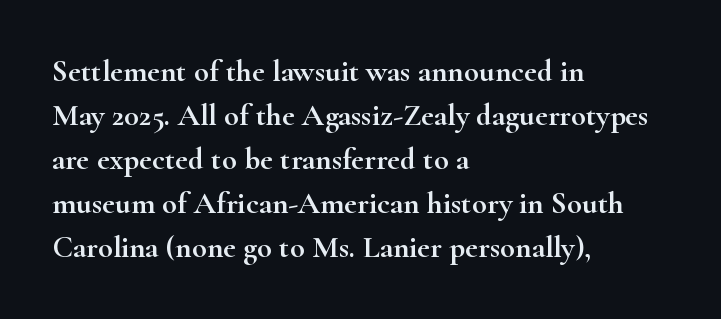
{"serif": "yes", "italic": "no", "width": "wide", "stroke_contrast": "high", "x_height": "small", "monospaced": "no", "underline": "no", "align": "left", "line_spacing": "normal", "line_spacing_ratio": 1.42, "letter_spacing": "normal", "letter_spacing_em": 0.0, "glyph_px": 31}
